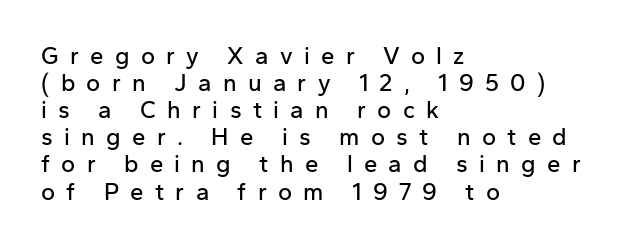
The image shows 24 px text type, upright; set left-aligned, tight line spacing (1.13x), unusually wide letter spacing (+0.47 em), not underlined.
